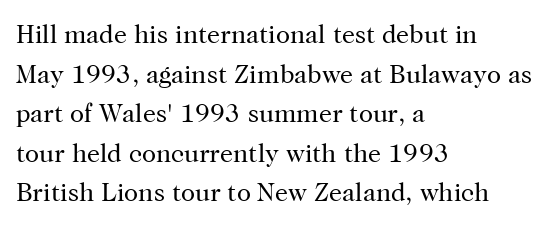
The image shows 26 px text type, upright; set left-aligned, normal line spacing (1.52x), normal letter spacing, not underlined.
